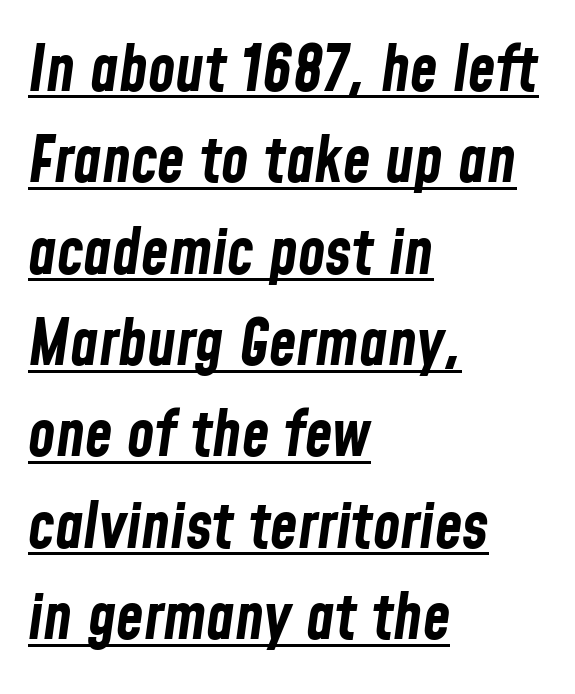
The image shows 63 px bold, condensed type, italic (leaning right); set left-aligned, normal line spacing (1.45x), normal letter spacing, underlined; low stroke contrast and a medium x-height.
